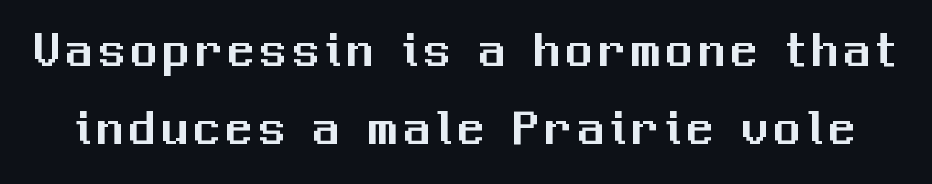
Q: Is the text italic (slanted)? A: No, it is upright.
Q: Is the typeface a serif or a sans-serif typeface? A: Sans-serif.
Q: Is the text underlined? A: No.
Q: Is the spacing between lines tight, normal or loose? A: Normal.
Q: Width (condensed, normal, or wide)? A: Normal.
Q: Stroke contrast? A: Medium.
Q: x-height? A: Medium.
Q: Monospaced? A: No.
